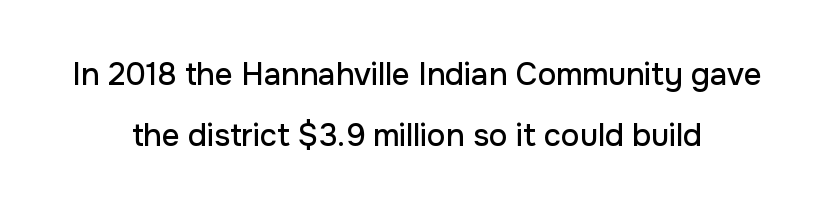
Q: Is the text italic (slanted)? A: No, it is upright.
Q: Is the typeface a serif or a sans-serif typeface? A: Sans-serif.
Q: Is the text underlined? A: No.
Q: How is the paragraph aligned? A: Centered.
Q: Is the spacing between letters normal or unusually wide? A: Normal.
Q: Is the spacing between lines tight, normal or loose? A: Loose.
Q: Width (condensed, normal, or wide)? A: Normal.
Q: Stroke contrast? A: Low.
Q: x-height? A: Medium.
Q: Monospaced? A: No.
